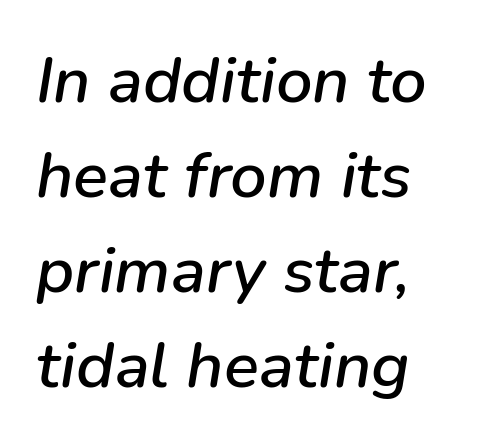
Note the varied advance widths — an 'i' is clearly narrower than an 'm'. Look at the tracking — it's just the regular setting, nothing added. Evenly set lines give the paragraph a standard silhouette. Tall strokes in this sample are angled rather than plumb.
